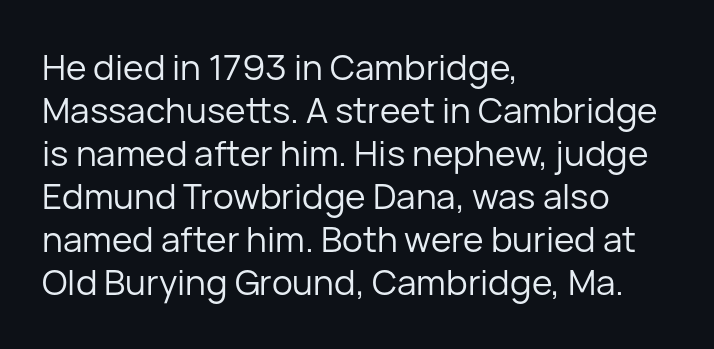
The image shows 35 px regular-weight sans-serif type, upright; set left-aligned, line spacing 1.23x, normal letter spacing, not underlined; low stroke contrast and a medium x-height.
